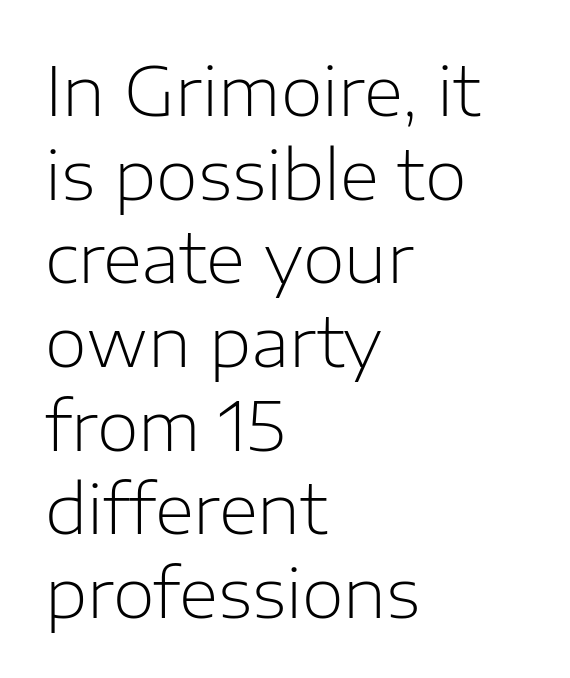
{"serif": "no", "italic": "no", "bold": "no", "weight": "light", "width": "normal", "stroke_contrast": "low", "x_height": "medium", "monospaced": "no", "underline": "no", "align": "left", "line_spacing_ratio": 1.23, "letter_spacing": "normal", "letter_spacing_em": 0.0, "glyph_px": 68}
